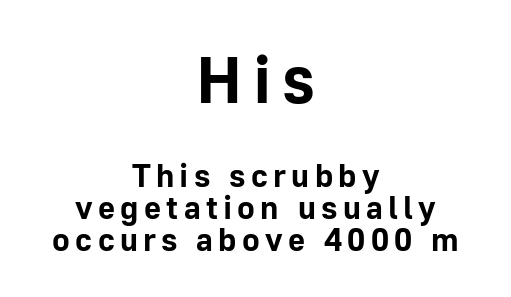
Q: Is the text bold? A: Yes.
Q: Is the text italic (slanted)? A: No, it is upright.
Q: Is the typeface a serif or a sans-serif typeface? A: Sans-serif.
Q: Is the text underlined? A: No.
Q: How is the paragraph aligned? A: Centered.
Q: Is the spacing between lines tight, normal or loose? A: Tight.
Q: Which block of text is set in a larger size, the first (top) or the second (bottom)? A: The first (top) one.
Q: Width (condensed, normal, or wide)? A: Normal.
Q: Stroke contrast? A: Low.
Q: x-height? A: Medium.
Q: Monospaced? A: No.
